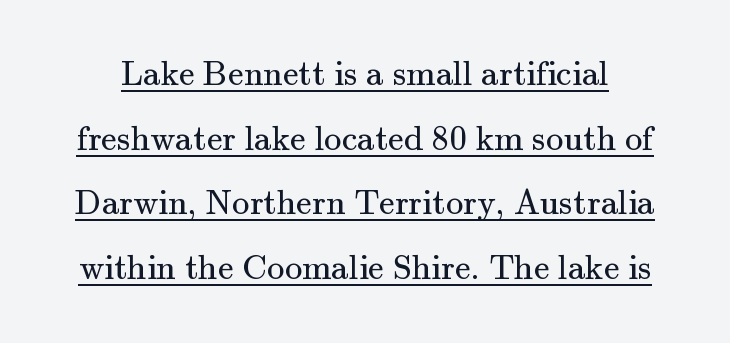
{"serif": "yes", "italic": "no", "bold": "no", "weight": "regular", "width": "normal", "stroke_contrast": "medium", "x_height": "small", "monospaced": "no", "underline": "yes", "line_spacing_ratio": 1.85, "letter_spacing": "normal", "letter_spacing_em": 0.0, "glyph_px": 35}
